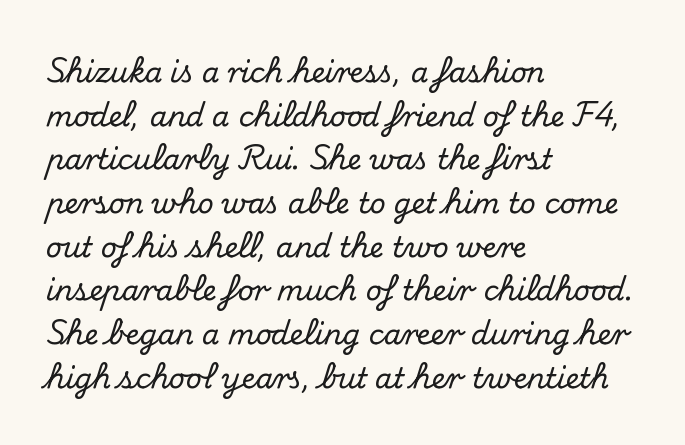
The image shows 28 px serif type; set left-aligned, normal line spacing (1.56x), normal letter spacing, not underlined; medium stroke contrast and a small x-height.
